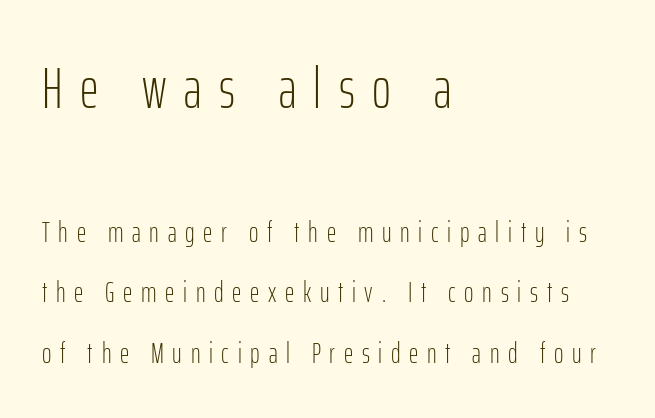
Q: Is the text bold? A: No.
Q: Is the text italic (slanted)? A: No, it is upright.
Q: Is the typeface a serif or a sans-serif typeface? A: Sans-serif.
Q: Is the text underlined? A: No.
Q: How is the paragraph aligned? A: Left-aligned.
Q: Is the spacing between letters normal or unusually wide? A: Unusually wide.
Q: Is the spacing between lines tight, normal or loose? A: Loose.
Q: Which block of text is set in a larger size, the first (top) or the second (bottom)? A: The first (top) one.
Q: Width (condensed, normal, or wide)? A: Condensed.
Q: Stroke contrast? A: Low.
Q: x-height? A: Medium.
Q: Monospaced? A: No.
